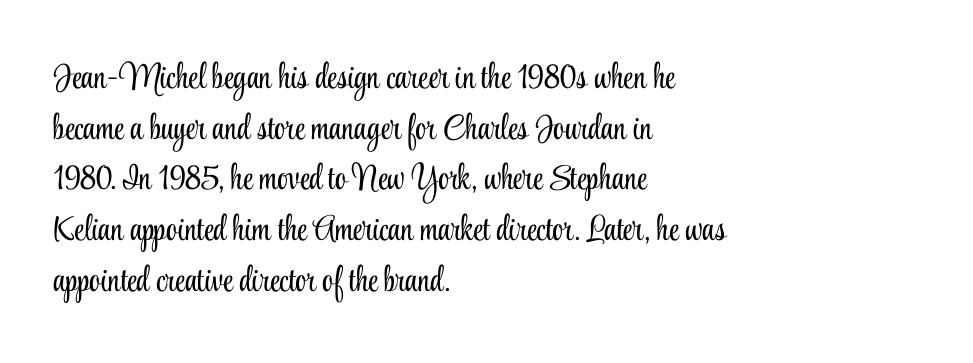
The image shows 35 px light, condensed serif type; set left-aligned, normal line spacing (1.45x), normal letter spacing, not underlined; low stroke contrast and a small x-height.
